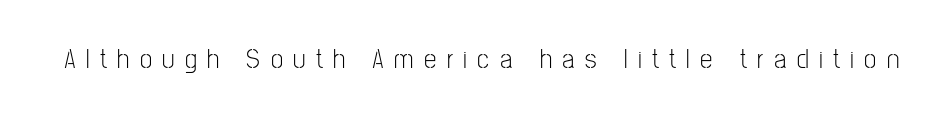
The image shows 28 px light, condensed sans-serif type, upright; set unusually wide letter spacing (+0.37 em), not underlined; low stroke contrast and a medium x-height.
